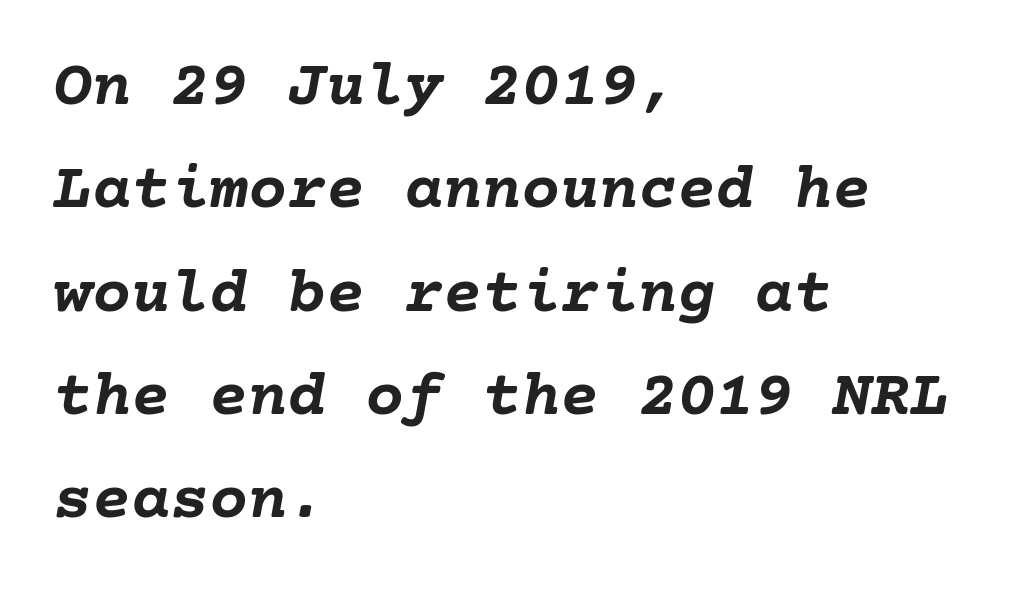
Q: Is the text bold? A: Yes.
Q: Is the text italic (slanted)? A: Yes, it leans right by about 10 degrees.
Q: Is the text underlined? A: No.
Q: How is the paragraph aligned? A: Left-aligned.
Q: Is the spacing between letters normal or unusually wide? A: Normal.
Q: Is the spacing between lines tight, normal or loose? A: Normal.
Q: Width (condensed, normal, or wide)? A: Normal.
Q: Stroke contrast? A: Low.
Q: x-height? A: Medium.
